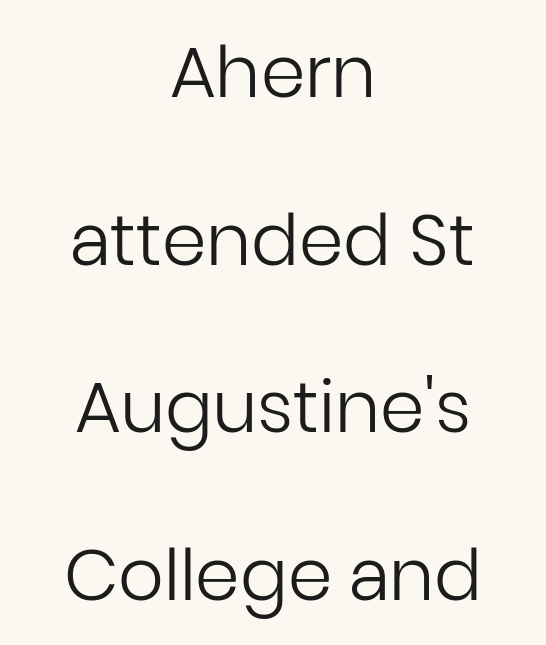
The image shows 71 px regular-weight sans-serif type, upright; set centered, loose line spacing (2.36x), normal letter spacing, not underlined; low stroke contrast and a medium x-height.
